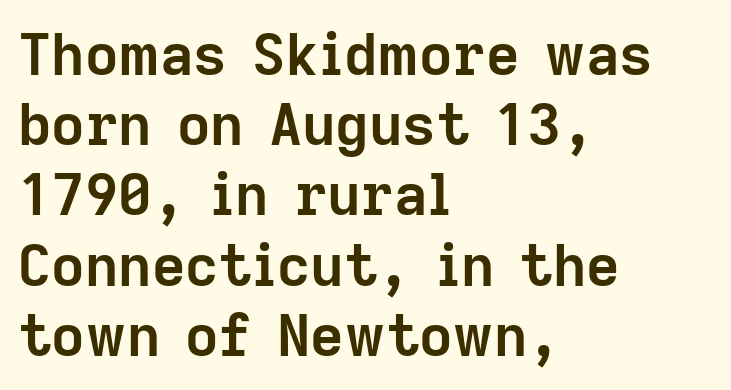
The font family rendered here belongs to the sans-serif group. Spacing verdict: proportional, widths tailored to each character. A full-strength bold gives these letters their thick strokes. Clear beneath every line of the passage. When letters stand straight like this, we call the style roman or upright.
